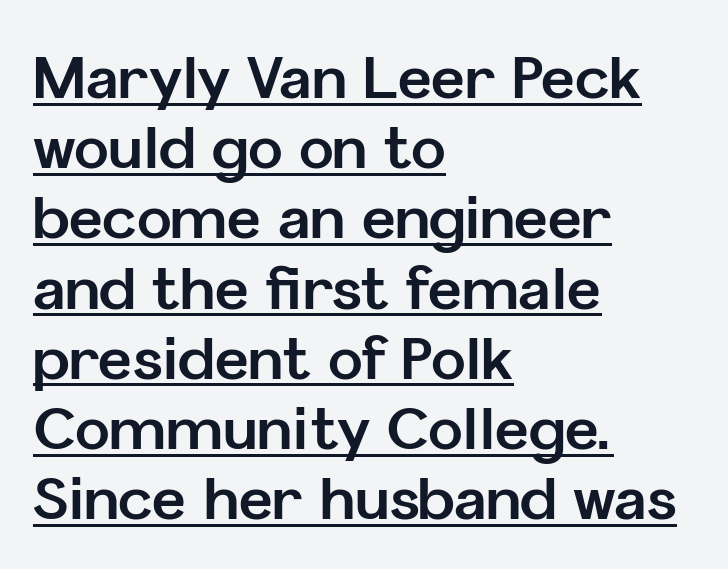
The image shows 58 px bold sans-serif type, upright; set left-aligned, line spacing 1.21x, normal letter spacing, underlined; low stroke contrast and a medium x-height.
